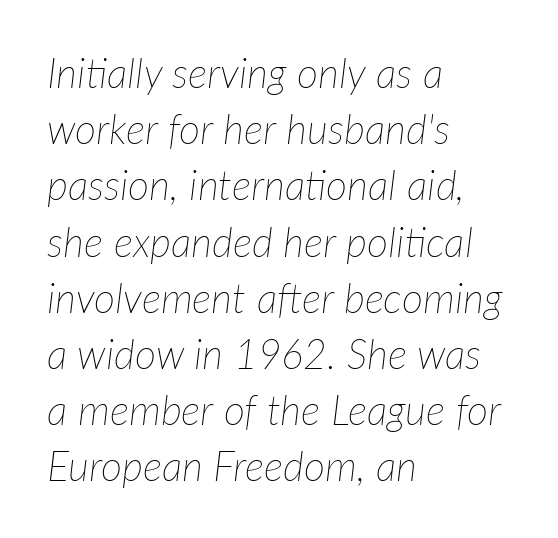
The image shows 41 px thin type, italic (leaning right); set left-aligned, normal line spacing (1.37x), normal letter spacing, not underlined; low stroke contrast and a medium x-height.
